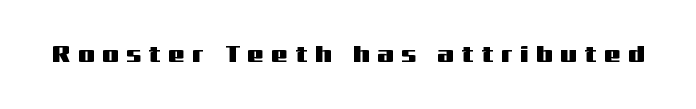
Q: Is the text italic (slanted)? A: No, it is upright.
Q: Is the text underlined? A: No.
Q: Is the spacing between letters normal or unusually wide? A: Unusually wide.
